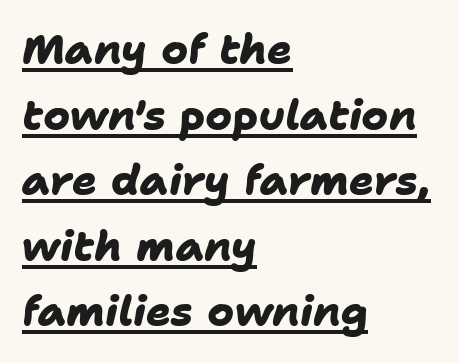
The image shows 41 px heavy sans-serif type; set left-aligned, normal line spacing (1.6x), normal letter spacing, underlined; low stroke contrast and a medium x-height.
